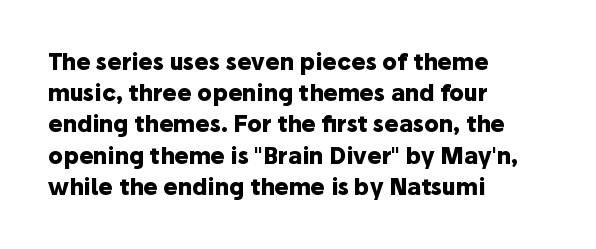
{"italic": "no", "bold": "yes", "underline": "no", "align": "left", "line_spacing": "normal", "line_spacing_ratio": 1.42, "letter_spacing": "normal", "letter_spacing_em": 0.0, "glyph_px": 22}
